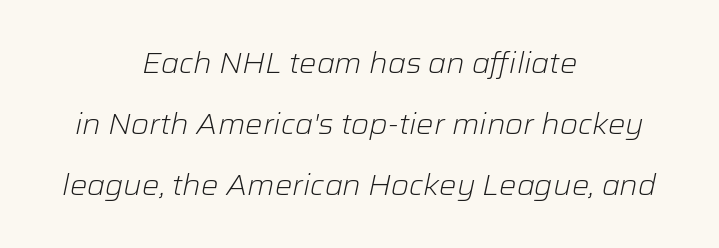
{"italic": "yes", "lean": "right", "slant_degrees": 12, "bold": "no", "weight": "light", "width": "normal", "stroke_contrast": "low", "x_height": "medium", "monospaced": "no", "underline": "no", "align": "center", "line_spacing": "loose", "line_spacing_ratio": 2.1, "letter_spacing": "normal", "letter_spacing_em": 0.0, "glyph_px": 29}
